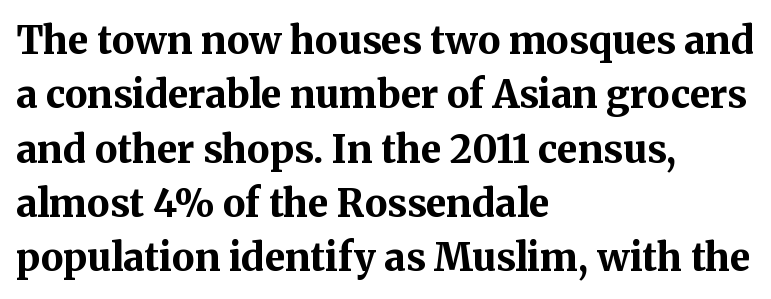
Check where the strokes stop: tiny serifs finish them off. Notice how descenders clear the ascenders below comfortably — that's standard leading. The letters advance in unequal steps, a hallmark of proportional type. Left-aligned paragraph, ragged on the right. If you drew a line through each stem, it would be perfectly vertical. A clean baseline with only descenders dipping below it.
